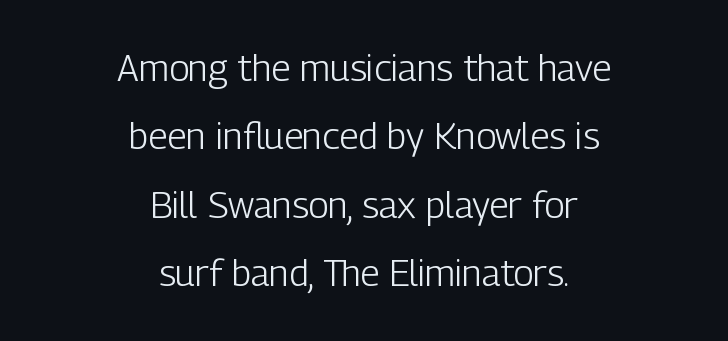
Compared with a typical body face, this is equally light or lighter still. Each letter's strokes conclude bluntly, with no projecting serifs. This rendering features lettering with no underline. You could call the tracking neutral — neither tight nor loose. Here the designer chose a conventional face with non-uniform glyph widths.
